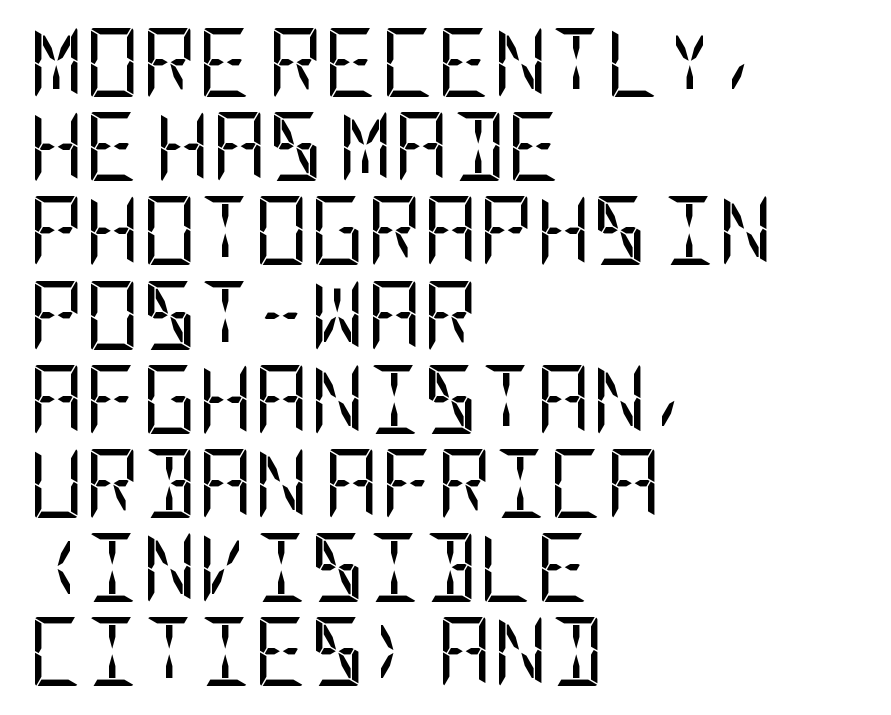
{"serif": "no", "italic": "no", "bold": "no", "weight": "regular", "width": "condensed", "stroke_contrast": "low", "x_height": "large", "underline": "no", "align": "left", "line_spacing_ratio": 1.22, "letter_spacing": "normal", "letter_spacing_em": 0.0, "glyph_px": 69}
